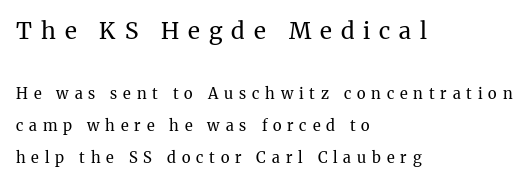
The image shows 23 px text type, upright; set left-aligned, loose line spacing (2.15x), unusually wide letter spacing (+0.39 em), not underlined; the first (top) block is 1.53x larger.
